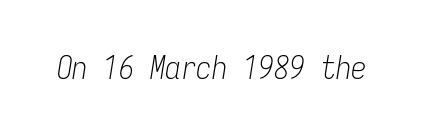
{"italic": "yes", "lean": "right", "slant_degrees": 9, "bold": "no", "weight": "light", "width": "condensed", "stroke_contrast": "low", "x_height": "medium", "monospaced": "yes", "underline": "no", "letter_spacing": "normal", "letter_spacing_em": 0.0, "glyph_px": 31}
